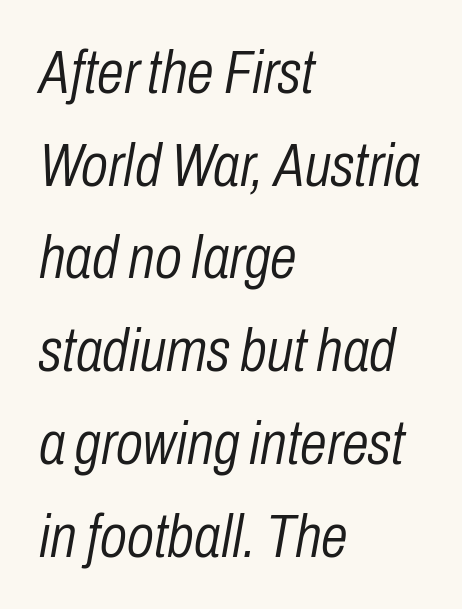
The image shows 61 px light, condensed type, italic (leaning right); set left-aligned, normal line spacing (1.52x), normal letter spacing, not underlined; low stroke contrast and a medium x-height.
